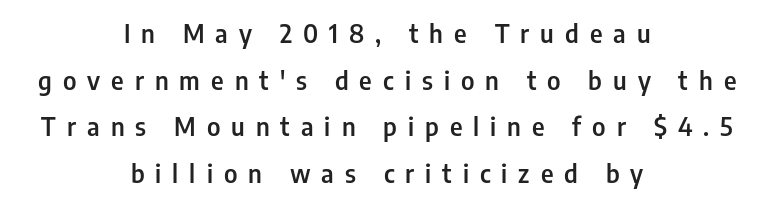
The image shows 25 px text type, upright; set centered, line spacing 1.87x, unusually wide letter spacing (+0.44 em), not underlined.
